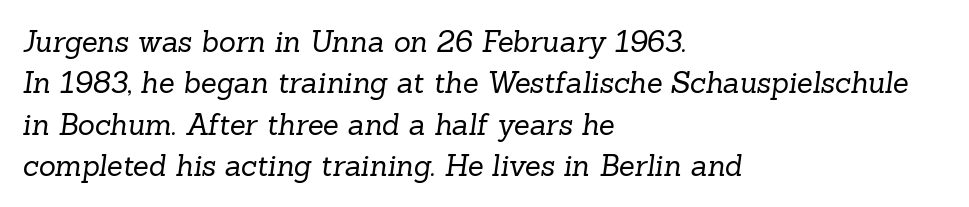
The designer left line spacing at the default. This sample uses a serif face. The letters advance in unequal steps, a hallmark of proportional type. The space directly below the letters is spotless. The letters sit at their default tracking, neither squeezed nor spread. The typesetting does not lean heavy: it is not bold.
